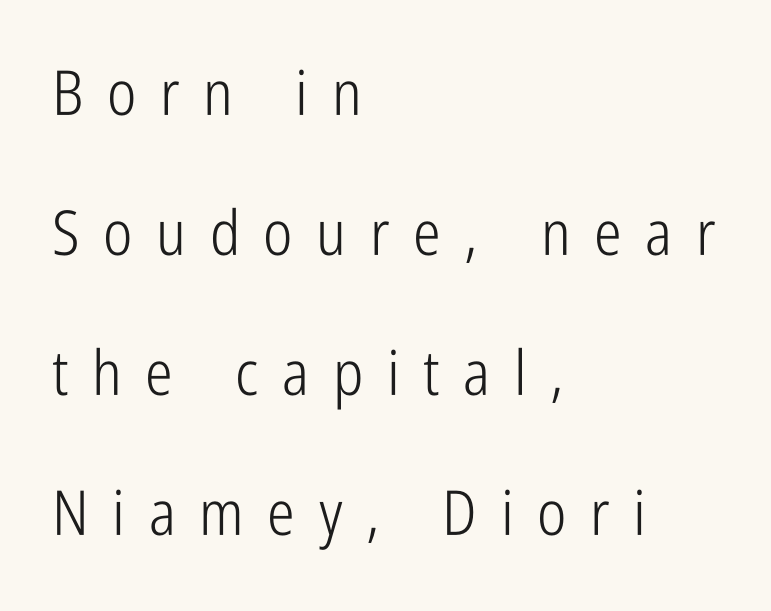
Students, observe: this is what heavily led, spacious text looks like. Which margin do the lines hug? The left one — the right edge is uneven. Words appear elongated and porous because spacing is wide. Lines of text with bare space underneath. Unbolded letterforms with no extra heft. Font category for this specimen: sans-serif.
